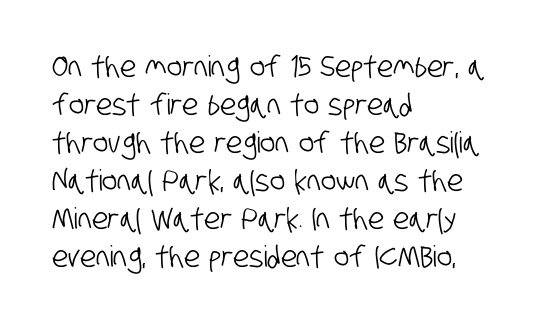
Check under the words: just untouched page. Are there feet on the stems? There aren't — it's a sans. This sample uses plain, unmodified letter spacing. The text block is weighted toward the left margin, trailing off unevenly rightward. The letters advance in unequal steps, a hallmark of proportional type.
